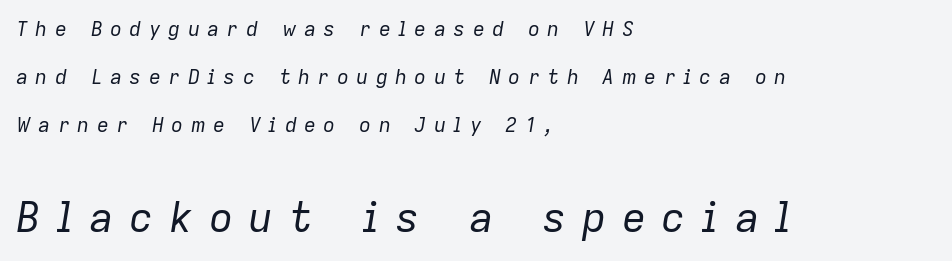
The image shows 41 px regular-weight type, italic (leaning right); set left-aligned, loose line spacing (2.39x), unusually wide letter spacing (+0.37 em), not underlined; the second (bottom) block is 2.05x larger; low stroke contrast and a medium x-height.
